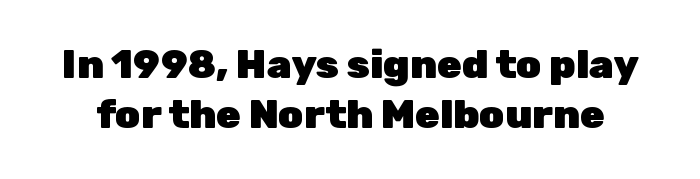
Notice how descenders clear the ascenders below comfortably — that's standard leading. When letters stand straight like this, we call the style roman or upright. Letters rest on an invisible, unmarked baseline. Think of a printed novel: that variable character pitch is what you see here. Does extra space separate the letters? No, they use regular spacing.
